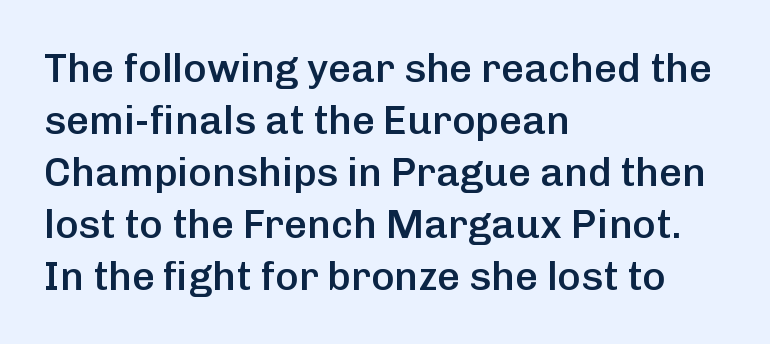
The gaps between neighbouring characters are ordinary and unremarkable. Quick note: not italic, upright. The space beneath each line is pristine and unruled. Horizontal bands of white between lines are of average thickness.
